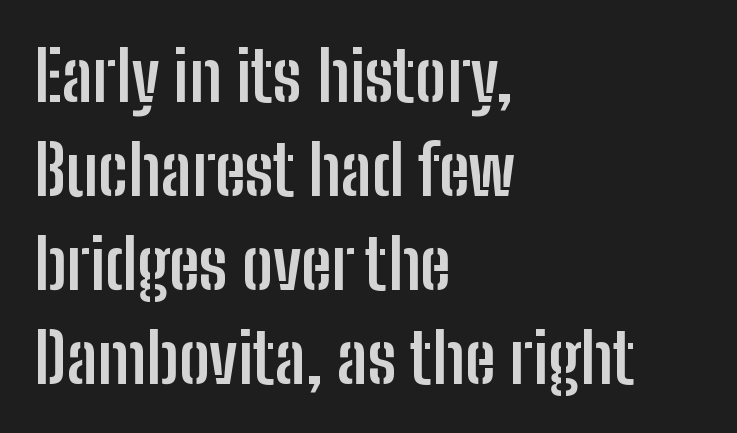
Q: Is the text bold? A: Yes.
Q: Is the text italic (slanted)? A: No, it is upright.
Q: Is the typeface a serif or a sans-serif typeface? A: Sans-serif.
Q: Is the text underlined? A: No.
Q: How is the paragraph aligned? A: Left-aligned.
Q: Is the spacing between letters normal or unusually wide? A: Normal.
Q: Is the spacing between lines tight, normal or loose? A: Normal.
Q: Width (condensed, normal, or wide)? A: Condensed.
Q: Stroke contrast? A: Low.
Q: x-height? A: Medium.
Q: Monospaced? A: No.
